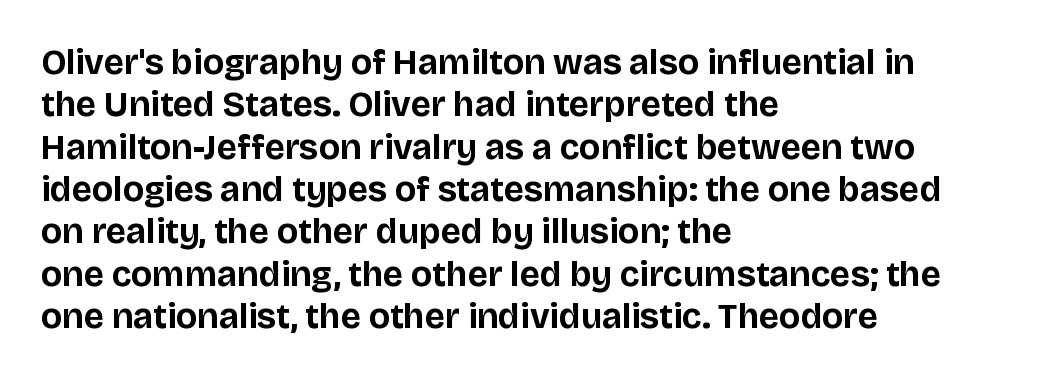
Emphasis by weight is at full strength: bold. There is no visible air inserted between adjacent glyphs. The face used here is a sans, in the tradition of grotesques and geometrics. Style check: upright.
